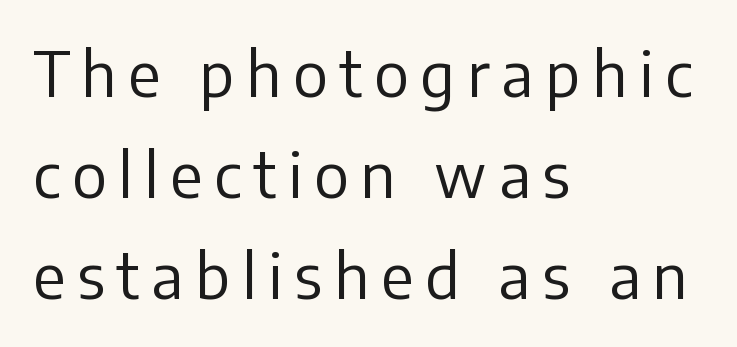
Q: Is the text bold? A: No.
Q: Is the text italic (slanted)? A: No, it is upright.
Q: Is the typeface a serif or a sans-serif typeface? A: Sans-serif.
Q: Is the text underlined? A: No.
Q: How is the paragraph aligned? A: Left-aligned.
Q: Is the spacing between lines tight, normal or loose? A: Normal.
Q: Width (condensed, normal, or wide)? A: Normal.
Q: Stroke contrast? A: Low.
Q: x-height? A: Medium.
Q: Monospaced? A: No.
